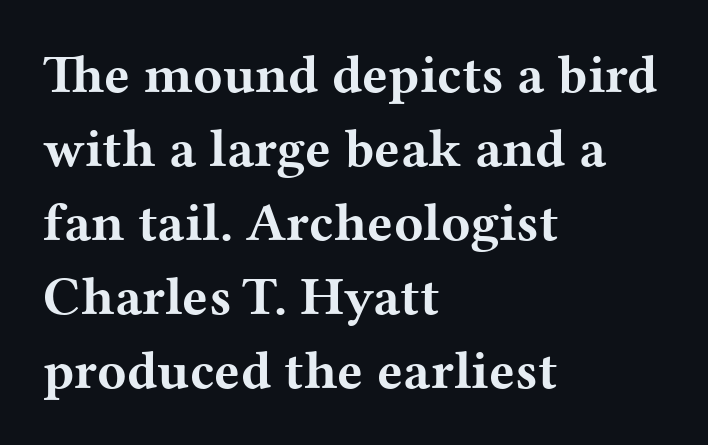
Q: Is the text bold? A: Yes.
Q: Is the text italic (slanted)? A: No, it is upright.
Q: Is the typeface a serif or a sans-serif typeface? A: Serif.
Q: Is the text underlined? A: No.
Q: How is the paragraph aligned? A: Left-aligned.
Q: Is the spacing between letters normal or unusually wide? A: Normal.
Q: Is the spacing between lines tight, normal or loose? A: Normal.
Q: Width (condensed, normal, or wide)? A: Wide.
Q: Stroke contrast? A: Medium.
Q: x-height? A: Medium.
Q: Monospaced? A: No.
